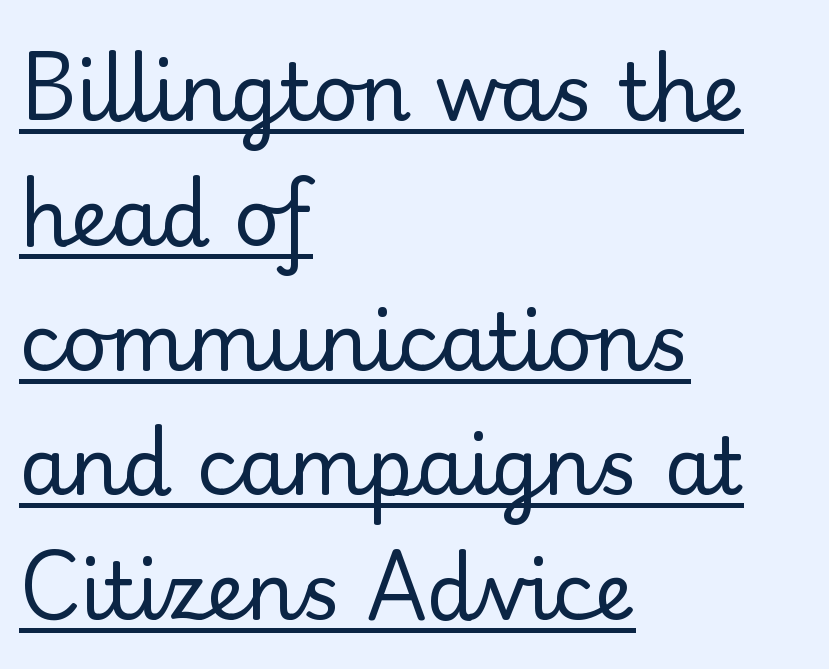
Q: Is the text bold? A: No.
Q: Is the text italic (slanted)? A: No, it is upright.
Q: Is the typeface a serif or a sans-serif typeface? A: Serif.
Q: Is the text underlined? A: Yes.
Q: How is the paragraph aligned? A: Left-aligned.
Q: Is the spacing between letters normal or unusually wide? A: Normal.
Q: Is the spacing between lines tight, normal or loose? A: Normal.
Q: Width (condensed, normal, or wide)? A: Normal.
Q: Stroke contrast? A: Low.
Q: x-height? A: Small.
Q: Monospaced? A: No.
